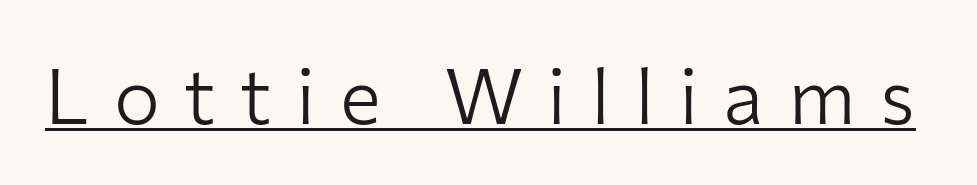
{"serif": "no", "italic": "no", "bold": "no", "weight": "light", "width": "normal", "stroke_contrast": "low", "x_height": "medium", "monospaced": "no", "underline": "yes", "letter_spacing": "wide", "letter_spacing_em": 0.32, "glyph_px": 77}
